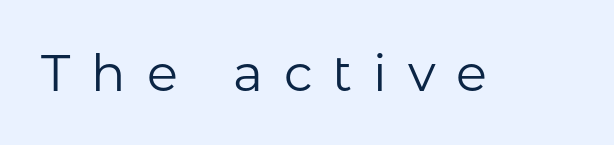
Each word looks stretched out because of the extra space between its letters. A typesetter would label this face a sans. Clear beneath every line of the passage. Varying glyph widths throughout — classic text-font behaviour.
